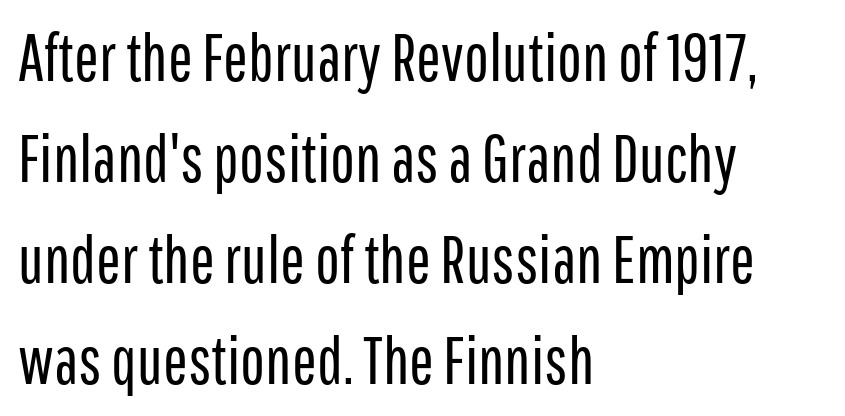
If you drew a ruler down the left edge, every line would touch it. Each word holds together tightly as a unit, with standard inter-letter gaps. Serif or sans? Sans — the stroke terminals are bare. Beneath every word, the page is bare. Unlike italic type, these characters show no tilt at all.
